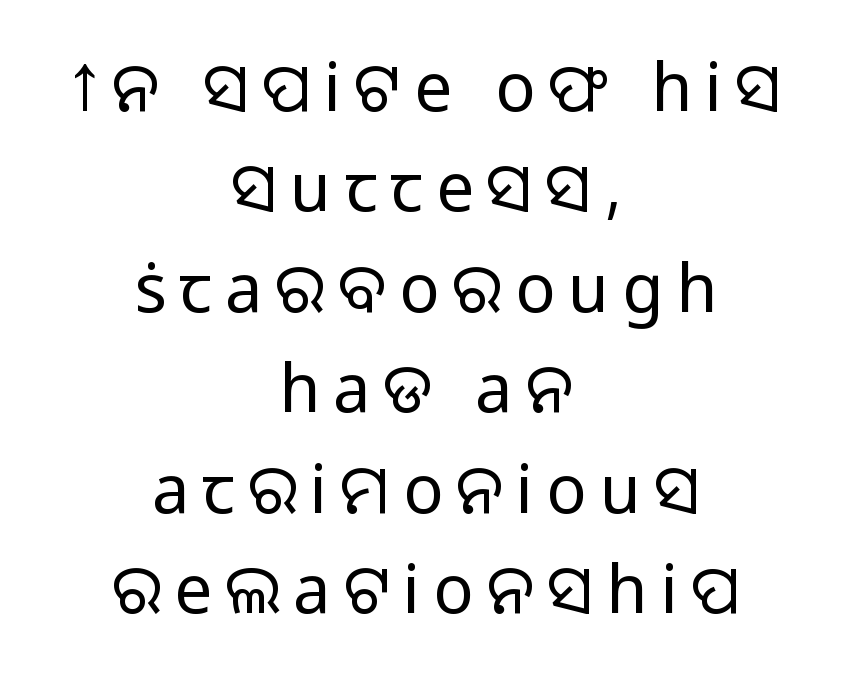
The image shows 67 px light sans-serif type, upright; set centered, normal line spacing (1.5x), not underlined; low stroke contrast and a medium x-height.
